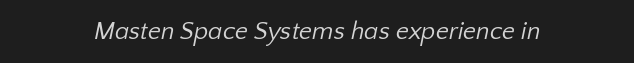
Q: Is the text bold? A: No.
Q: Is the text underlined? A: No.
Q: How is the paragraph aligned? A: Centered.
Q: Is the spacing between letters normal or unusually wide? A: Normal.
